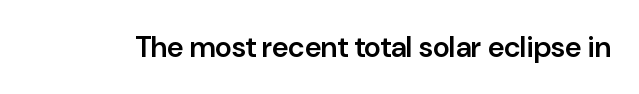
Q: Is the text bold? A: Semi-bold.
Q: Is the text italic (slanted)? A: No, it is upright.
Q: Is the typeface a serif or a sans-serif typeface? A: Sans-serif.
Q: Is the text underlined? A: No.
Q: Is the spacing between letters normal or unusually wide? A: Normal.
Q: Width (condensed, normal, or wide)? A: Normal.
Q: Stroke contrast? A: Low.
Q: x-height? A: Medium.
Q: Monospaced? A: No.
